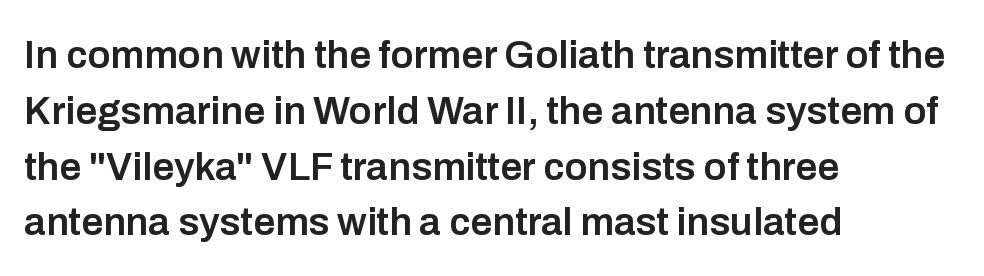
The image shows 39 px semibold sans-serif type, upright; set left-aligned, normal line spacing (1.43x), normal letter spacing, not underlined; low stroke contrast and a medium x-height.
